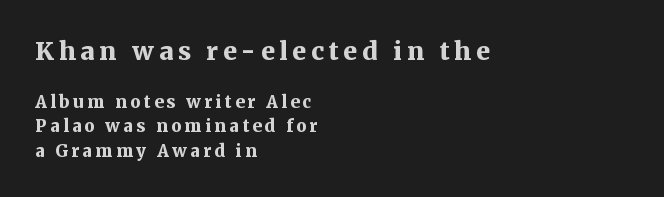
{"italic": "no", "bold": "yes", "underline": "no", "align": "left", "line_spacing": "normal", "line_spacing_ratio": 1.44, "larger_block": "first", "size_ratio": 1.47, "glyph_px": 25}
